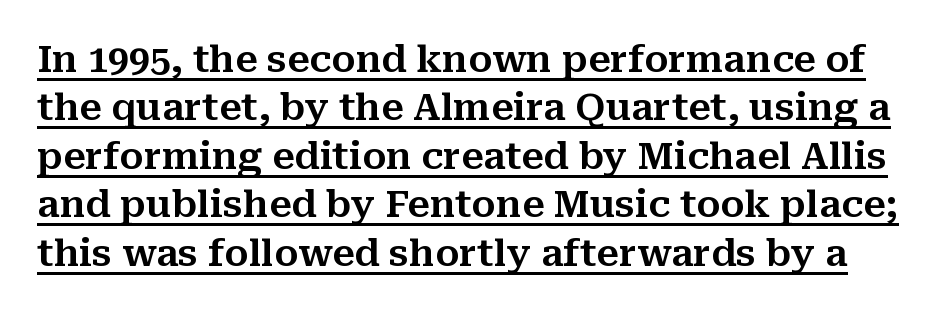
The image shows 37 px serif type, upright; set normal line spacing (1.31x), normal letter spacing, underlined; medium stroke contrast and a medium x-height.
